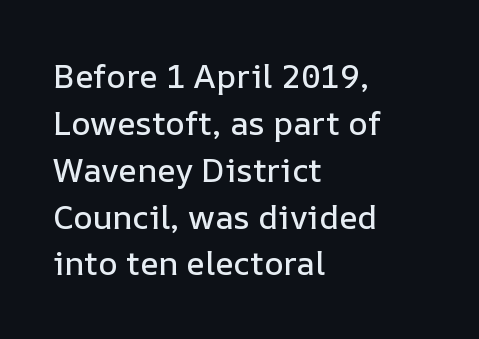
Q: Is the text italic (slanted)? A: No, it is upright.
Q: Is the text underlined? A: No.
Q: How is the paragraph aligned? A: Left-aligned.
Q: Is the spacing between letters normal or unusually wide? A: Normal.
Q: Is the spacing between lines tight, normal or loose? A: Normal.
Q: Width (condensed, normal, or wide)? A: Normal.
Q: Stroke contrast? A: Low.
Q: x-height? A: Medium.
Q: Monospaced? A: No.
